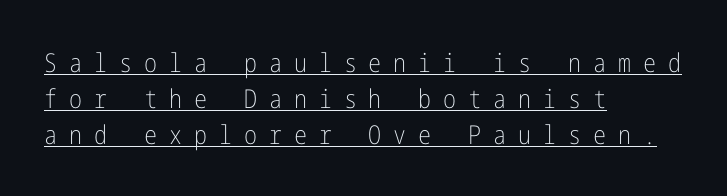
The image shows 26 px text type, upright; set left-aligned, normal line spacing (1.38x), unusually wide letter spacing (+0.46 em), underlined.
